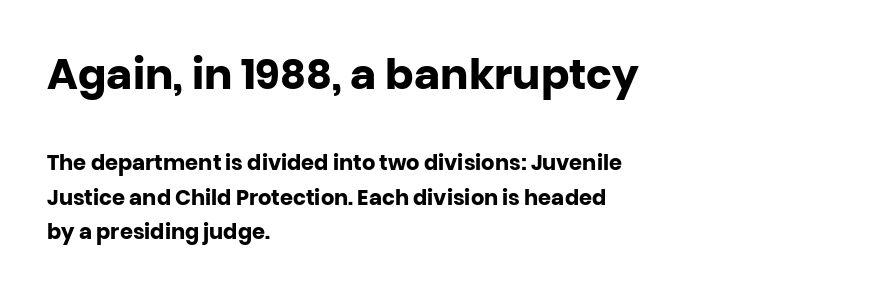
Q: Is the text bold? A: Yes.
Q: Is the text italic (slanted)? A: No, it is upright.
Q: Is the typeface a serif or a sans-serif typeface? A: Sans-serif.
Q: Is the text underlined? A: No.
Q: How is the paragraph aligned? A: Left-aligned.
Q: Is the spacing between letters normal or unusually wide? A: Normal.
Q: Is the spacing between lines tight, normal or loose? A: Normal.
Q: Which block of text is set in a larger size, the first (top) or the second (bottom)? A: The first (top) one.
Q: Width (condensed, normal, or wide)? A: Normal.
Q: Stroke contrast? A: Low.
Q: x-height? A: Large.
Q: Monospaced? A: No.
